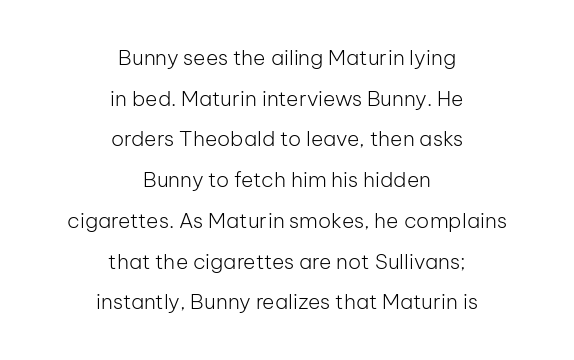
Q: Is the text bold? A: No.
Q: Is the text italic (slanted)? A: No, it is upright.
Q: Is the text underlined? A: No.
Q: How is the paragraph aligned? A: Centered.
Q: Is the spacing between letters normal or unusually wide? A: Normal.
Q: Is the spacing between lines tight, normal or loose? A: Loose.
